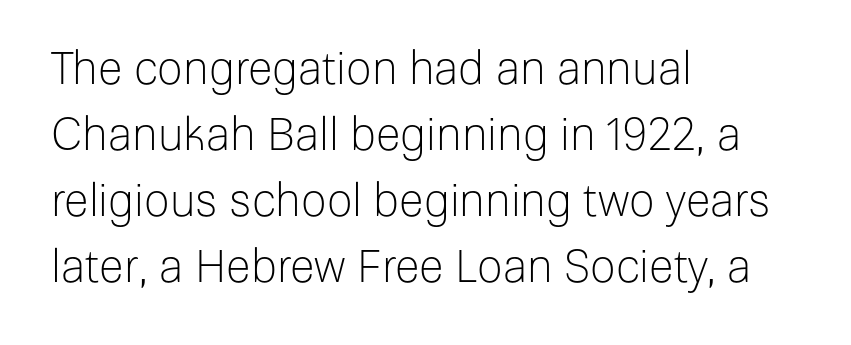
The image shows 45 px light sans-serif type, upright; set left-aligned, normal line spacing (1.47x), normal letter spacing, not underlined; low stroke contrast and a medium x-height.
